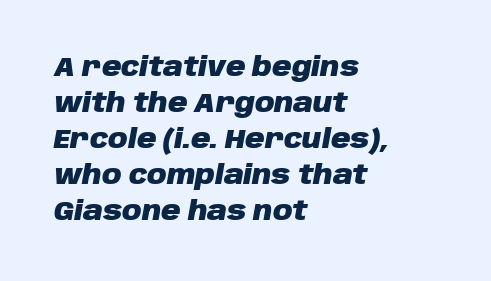
{"italic": "yes", "lean": "right", "slant_degrees": 10, "bold": "yes", "underline": "no", "align": "left", "line_spacing": "normal", "line_spacing_ratio": 1.33, "letter_spacing": "normal", "letter_spacing_em": 0.0, "glyph_px": 27}
